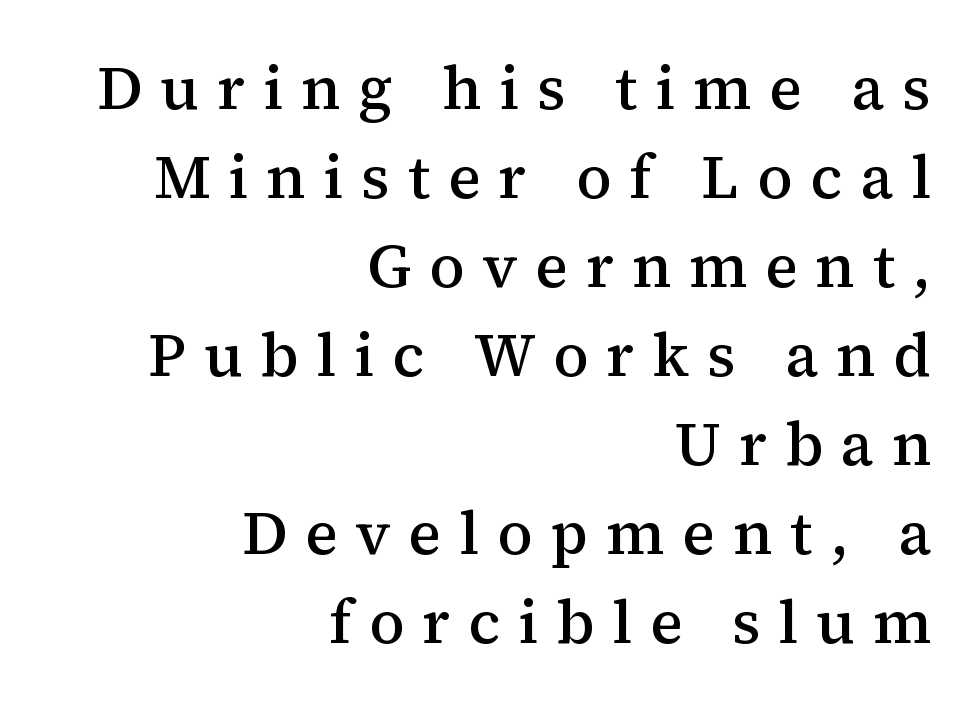
This block has exactly the height ordinary leading produces. Classification — serif. Type without underlining. Looks like regular typesetting: each glyph gets only the width it needs. This sample uses expanded letter spacing, leaving extra air between glyphs.
